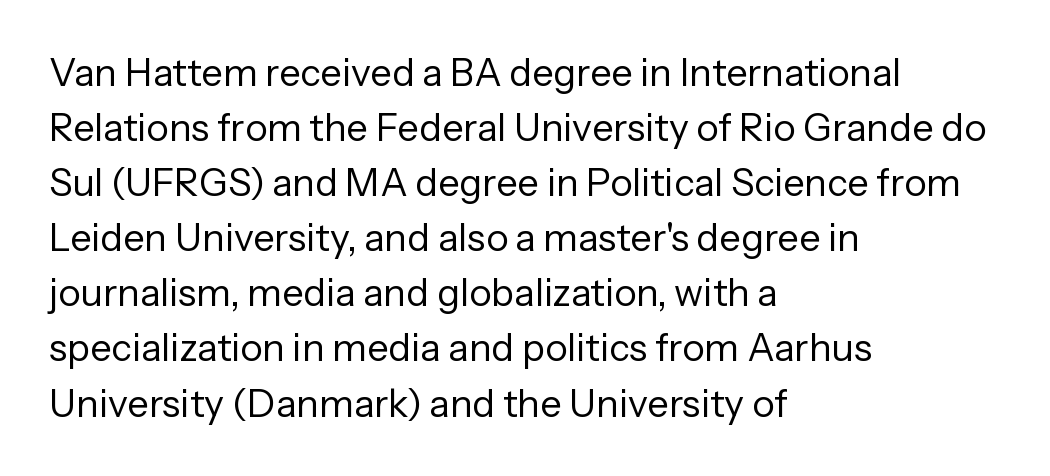
Observe the ordinary spacing: letters are neighbours, not strangers. The paragraph shown leans on its left margin. Is there any slant? The stems are plumb. I'd call this a sans setting — the letters go barefoot.
